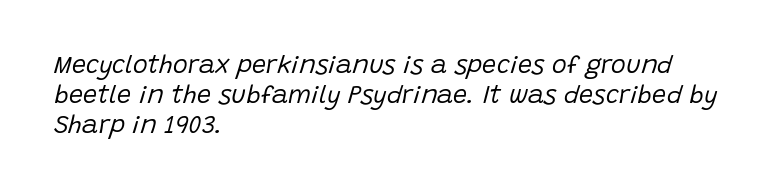
Q: Is the text bold? A: No.
Q: Is the text italic (slanted)? A: Yes, it leans right by about 15 degrees.
Q: Is the text underlined? A: No.
Q: How is the paragraph aligned? A: Left-aligned.
Q: Is the spacing between letters normal or unusually wide? A: Normal.
